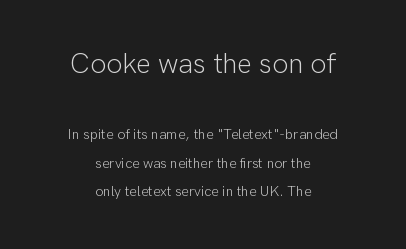
Q: Is the text bold? A: No.
Q: Is the text italic (slanted)? A: No, it is upright.
Q: Is the typeface a serif or a sans-serif typeface? A: Sans-serif.
Q: Is the text underlined? A: No.
Q: How is the paragraph aligned? A: Centered.
Q: Is the spacing between letters normal or unusually wide? A: Normal.
Q: Is the spacing between lines tight, normal or loose? A: Loose.
Q: Which block of text is set in a larger size, the first (top) or the second (bottom)? A: The first (top) one.
Q: Width (condensed, normal, or wide)? A: Normal.
Q: Stroke contrast? A: Low.
Q: x-height? A: Medium.
Q: Monospaced? A: No.
